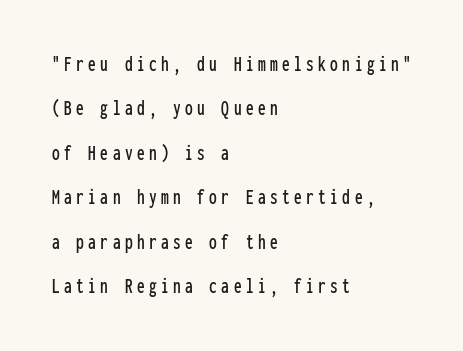
{"italic": "no", "underline": "no", "align": "left", "line_spacing": "loose", "line_spacing_ratio": 2.02, "letter_spacing": "wide", "letter_spacing_em": 0.2, "glyph_px": 22}
